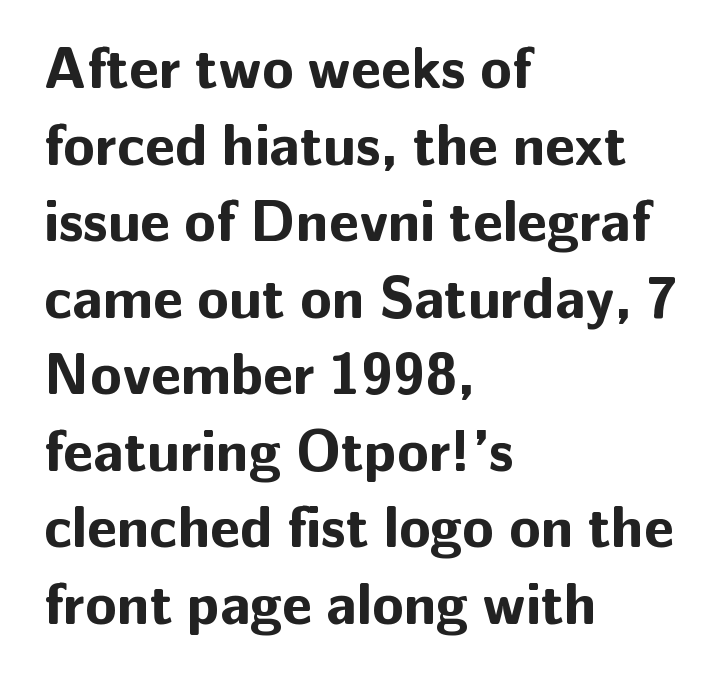
Q: Is the text bold? A: Yes.
Q: Is the text italic (slanted)? A: No, it is upright.
Q: Is the typeface a serif or a sans-serif typeface? A: Sans-serif.
Q: Is the text underlined? A: No.
Q: How is the paragraph aligned? A: Left-aligned.
Q: Is the spacing between letters normal or unusually wide? A: Normal.
Q: Is the spacing between lines tight, normal or loose? A: Normal.
Q: Width (condensed, normal, or wide)? A: Normal.
Q: Stroke contrast? A: Low.
Q: x-height? A: Medium.
Q: Monospaced? A: No.
